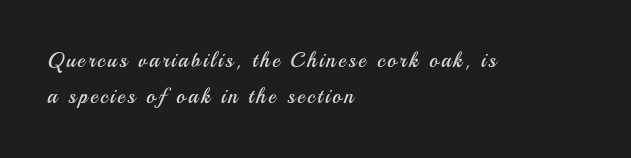
Q: Is the text bold? A: No.
Q: Is the text italic (slanted)? A: Yes.
Q: Is the text underlined? A: No.
Q: How is the paragraph aligned? A: Left-aligned.
